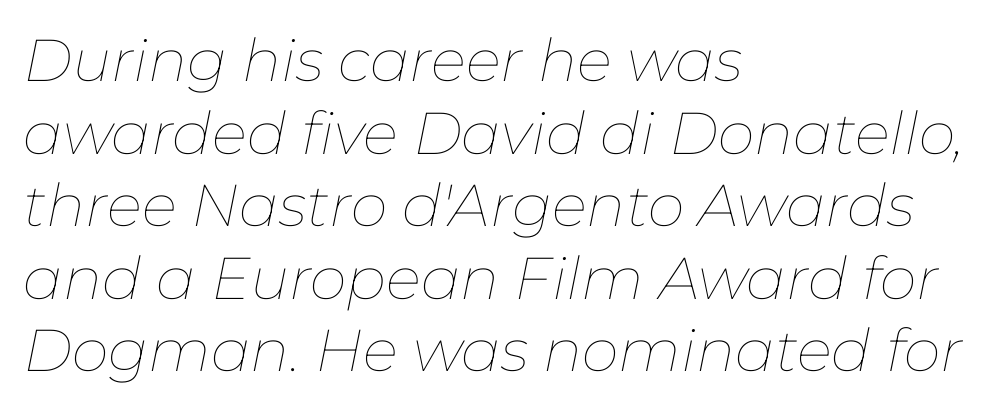
Q: Is the text bold? A: No.
Q: Is the text italic (slanted)? A: Yes, it leans right by about 11 degrees.
Q: Is the text underlined? A: No.
Q: How is the paragraph aligned? A: Left-aligned.
Q: Is the spacing between letters normal or unusually wide? A: Normal.
Q: Width (condensed, normal, or wide)? A: Normal.
Q: Stroke contrast? A: Low.
Q: x-height? A: Medium.
Q: Monospaced? A: No.
